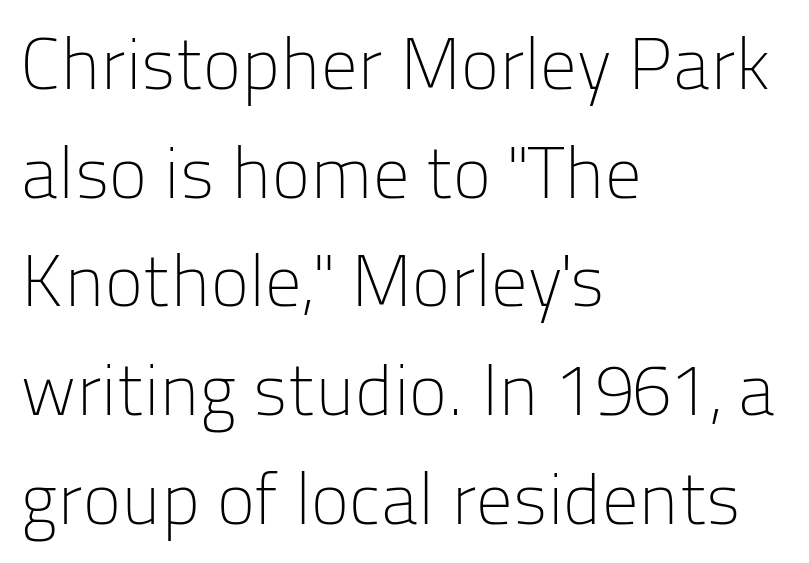
The image shows 72 px light sans-serif type, upright; set left-aligned, normal line spacing (1.51x), normal letter spacing, not underlined; low stroke contrast and a medium x-height.
